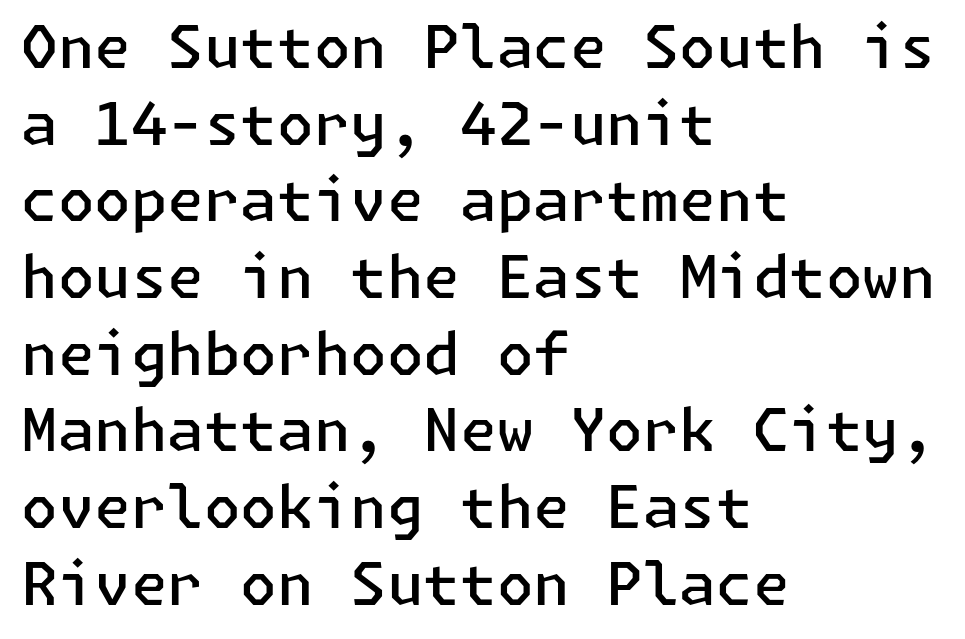
{"serif": "no", "italic": "no", "bold": "semi", "weight": "semibold", "width": "normal", "stroke_contrast": "low", "x_height": "medium", "underline": "no", "align": "left", "line_spacing": "normal", "line_spacing_ratio": 1.3, "letter_spacing": "normal", "letter_spacing_em": 0.0, "glyph_px": 59}
